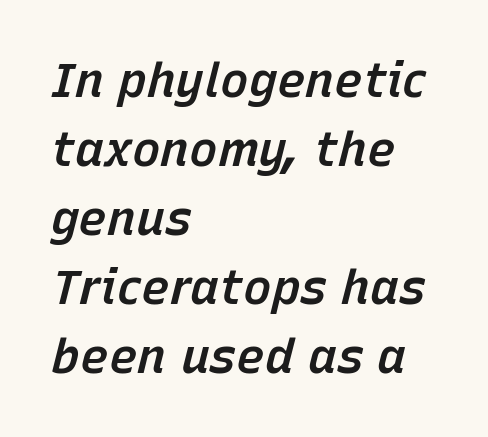
The image shows 48 px semibold type, italic (leaning right); set left-aligned, normal line spacing (1.44x), normal letter spacing, not underlined; low stroke contrast and a medium x-height.
